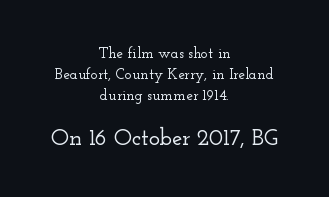
Glyph-to-glyph distance matches everyday printed text. It's the straight-up-and-down kind of type. The passage is arranged like a title page — every line centered. A bare baseline throughout the passage. Regarding leading, the lines here are spaced in the standard way.
